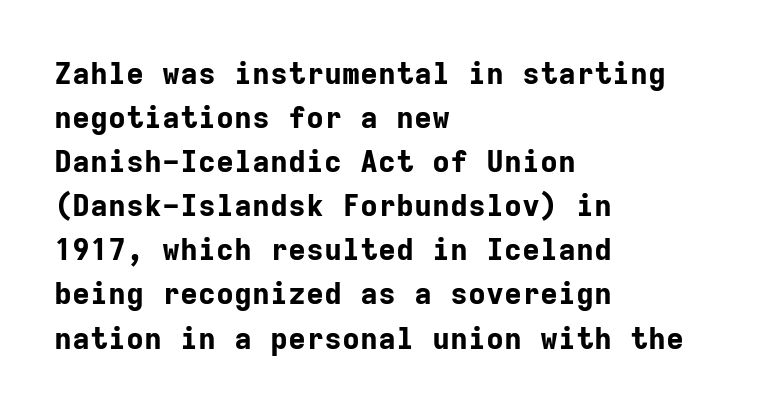
These lines were composed using upright roman letters. A classic flush-left, rag-right setting is used for this passage. The designer went with a sans here, leaving each stem footless. Default kerning and tracking; the words read as compact shapes. These lines are rendered in a fixed-pitch font. The block of text has a typical density, with ordinary space between rows.
